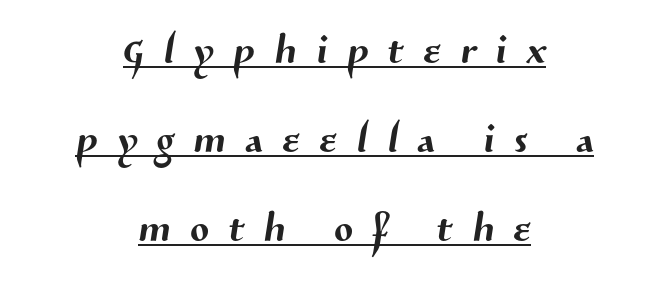
A continuous stroke trails under the words, as in a hyperlink. Horizontal bands of white between lines are of average thickness. Here the designer chose a conventional face with non-uniform glyph widths. One-word summary of the alignment: center. The glyphs in this specimen are sans serif.
